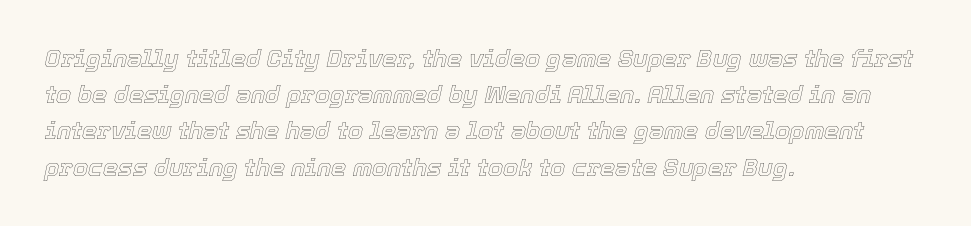
The image shows 24 px text type, italic (leaning right); set left-aligned, normal line spacing (1.51x), normal letter spacing, not underlined.
